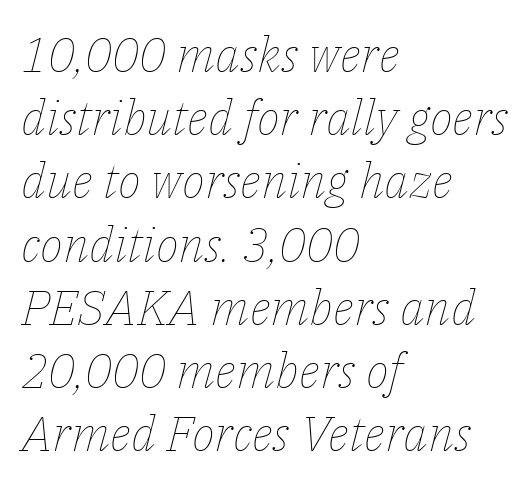
Q: Is the text bold? A: No.
Q: Is the text italic (slanted)? A: Yes, it leans right by about 14 degrees.
Q: Is the text underlined? A: No.
Q: How is the paragraph aligned? A: Left-aligned.
Q: Is the spacing between letters normal or unusually wide? A: Normal.
Q: Is the spacing between lines tight, normal or loose? A: Normal.
Q: Width (condensed, normal, or wide)? A: Normal.
Q: Stroke contrast? A: Low.
Q: x-height? A: Medium.
Q: Monospaced? A: No.
